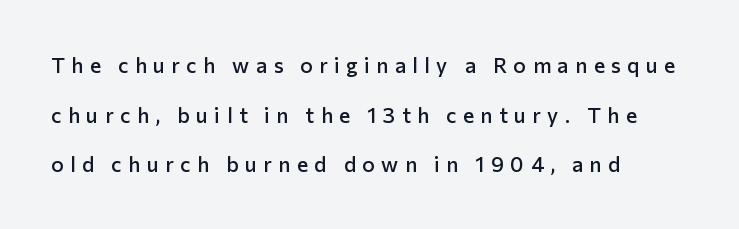
Q: Is the text bold? A: Semi-bold.
Q: Is the text italic (slanted)? A: No, it is upright.
Q: Is the text underlined? A: No.
Q: How is the paragraph aligned? A: Left-aligned.
Q: Is the spacing between letters normal or unusually wide? A: Unusually wide.
Q: Is the spacing between lines tight, normal or loose? A: Loose.
